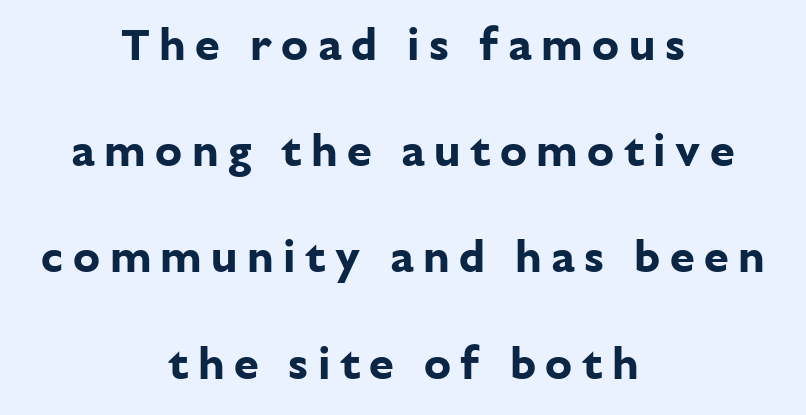
The image shows 45 px bold sans-serif type, upright; set centered, loose line spacing (2.36x), unusually wide letter spacing (+0.21 em), not underlined; low stroke contrast and a medium x-height.
